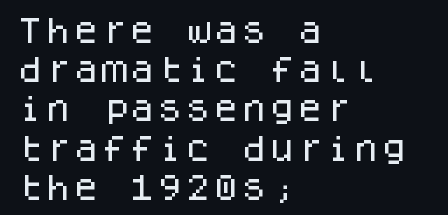
Q: Is the text italic (slanted)? A: No, it is upright.
Q: Is the typeface a serif or a sans-serif typeface? A: Sans-serif.
Q: Is the text underlined? A: No.
Q: How is the paragraph aligned? A: Left-aligned.
Q: Is the spacing between letters normal or unusually wide? A: Normal.
Q: Is the spacing between lines tight, normal or loose? A: Normal.
Q: Width (condensed, normal, or wide)? A: Normal.
Q: Stroke contrast? A: Low.
Q: x-height? A: Large.
Q: Monospaced? A: Yes.
